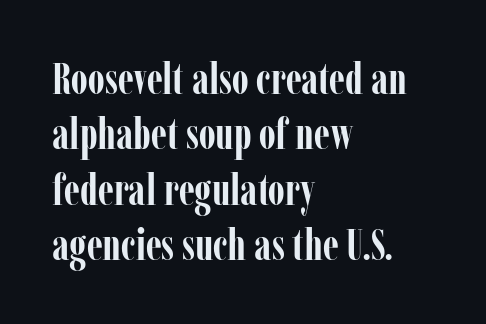
The strip under each line holds only bare page. There is no visible air inserted between adjacent glyphs. You could not count columns in this text — the font is proportionally spaced. Which margin do the lines hug? The left one — the right edge is uneven.
